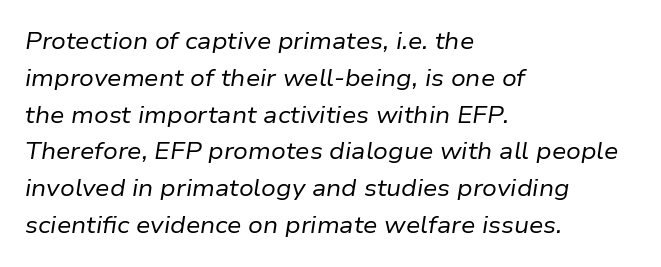
Glyph-to-glyph distance matches everyday printed text. The space directly below the letters is spotless. The paragraph has a hard left edge and a soft right edge. There's an unmistakable incline to the writing here.
